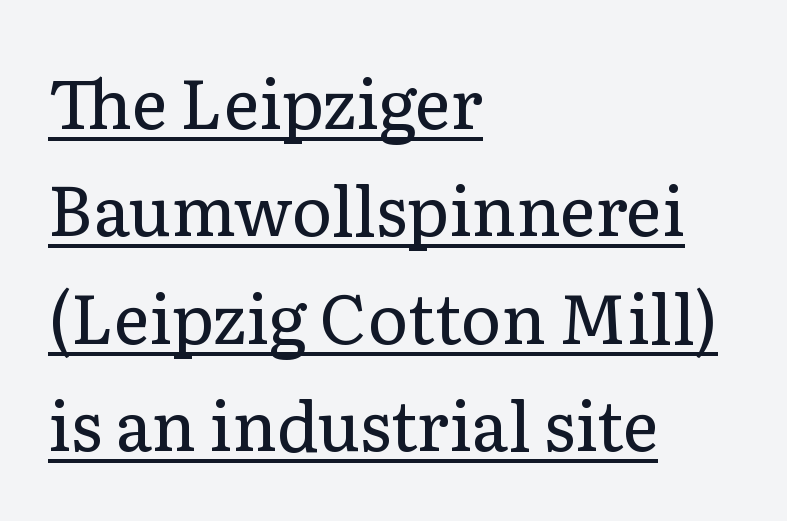
Q: Is the text bold? A: No.
Q: Is the text italic (slanted)? A: No, it is upright.
Q: Is the typeface a serif or a sans-serif typeface? A: Serif.
Q: Is the text underlined? A: Yes.
Q: How is the paragraph aligned? A: Left-aligned.
Q: Is the spacing between letters normal or unusually wide? A: Normal.
Q: Is the spacing between lines tight, normal or loose? A: Normal.
Q: Width (condensed, normal, or wide)? A: Normal.
Q: Stroke contrast? A: Low.
Q: x-height? A: Medium.
Q: Monospaced? A: No.
